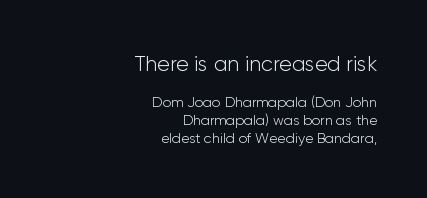
Nothing heavy about these letters — not bold at all. The font's upright variant was chosen for this text. All the whitespace from short lines collects on the left. Does the bottom block carry the larger type? No, the top block does. The block of text has a typical density, with ordinary space between rows.
